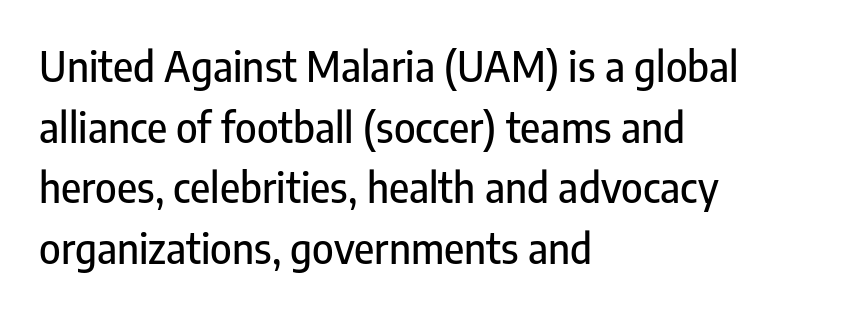
{"serif": "no", "italic": "no", "width": "condensed", "stroke_contrast": "low", "x_height": "medium", "monospaced": "no", "underline": "no", "align": "left", "line_spacing": "normal", "line_spacing_ratio": 1.48, "letter_spacing": "normal", "letter_spacing_em": 0.0, "glyph_px": 41}
